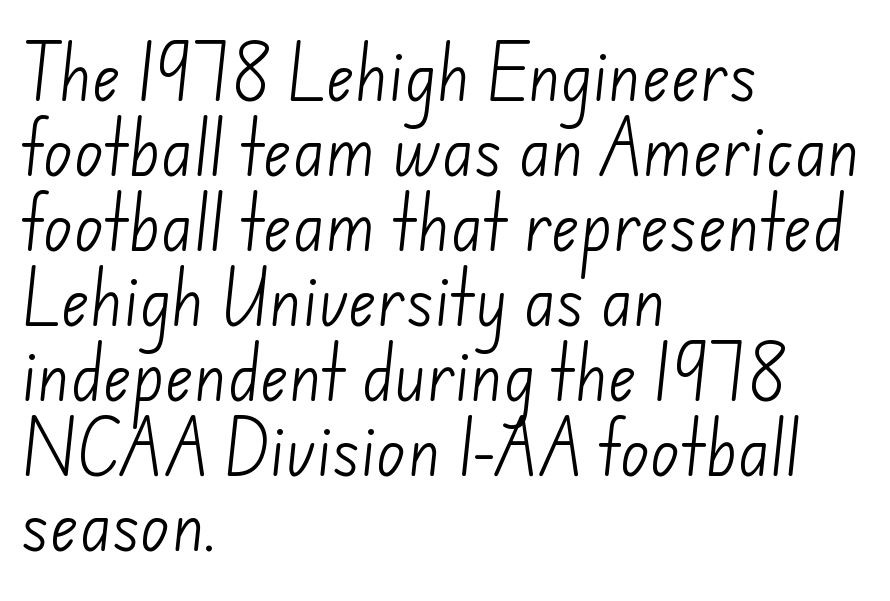
The image shows 61 px light sans-serif type; set left-aligned, line spacing 1.23x, normal letter spacing, not underlined; low stroke contrast and a small x-height.
